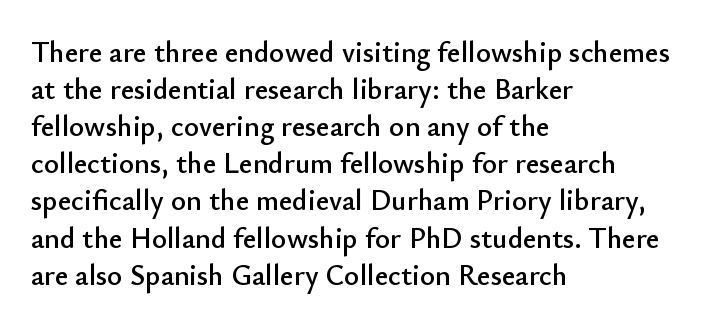
The type sits square on the baseline with zero lean. This is sans-serif lettering, the kind often seen on screens and signage. Short and long lines alike share a common starting point at left. Has an underline been added? It has not. Note the varied advance widths — an 'i' is clearly narrower than an 'm'. Baseline-to-baseline distance is the conventional proportion of letter height.
